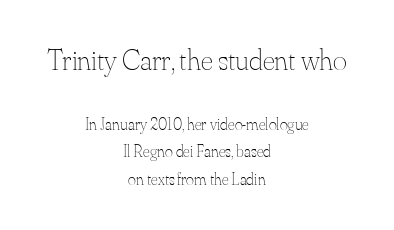
The image shows 30 px thin type, upright; set centered, normal line spacing (1.62x), normal letter spacing, not underlined; the first (top) block is 1.76x larger; medium stroke contrast and a small x-height.
